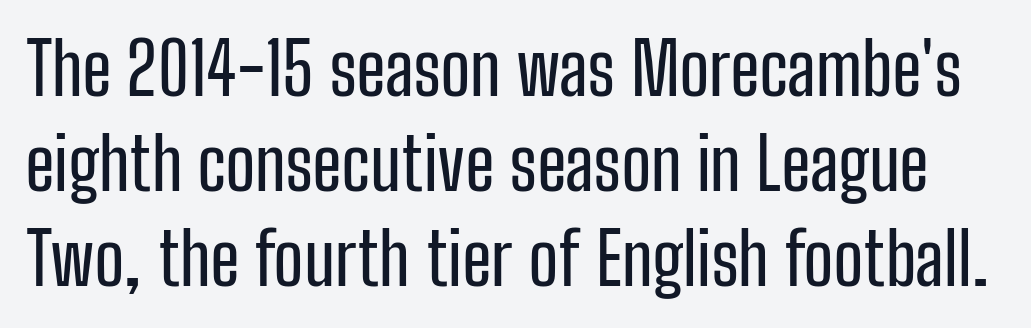
This sample keeps an unexceptional amount of space between lines. Think of a printed novel: that variable character pitch is what you see here. Nothing unusual about the tracking: characters are spaced as the font intends. Characters remain perfectly vertical along every line. Just letters on the line, the space beneath them empty.
